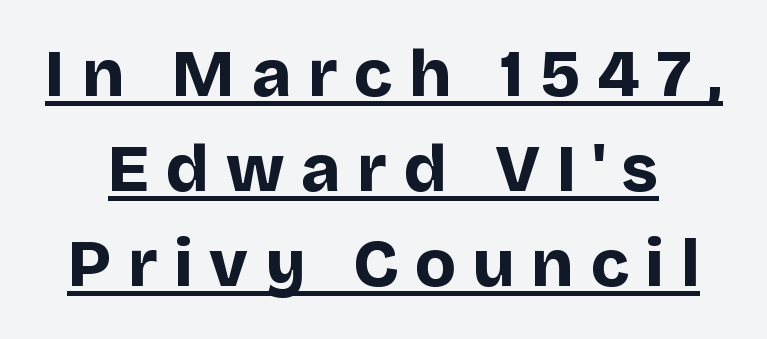
Q: Is the text bold? A: Yes.
Q: Is the text italic (slanted)? A: No, it is upright.
Q: Is the typeface a serif or a sans-serif typeface? A: Sans-serif.
Q: Is the text underlined? A: Yes.
Q: Is the spacing between letters normal or unusually wide? A: Unusually wide.
Q: Is the spacing between lines tight, normal or loose? A: Normal.
Q: Width (condensed, normal, or wide)? A: Normal.
Q: Stroke contrast? A: Low.
Q: x-height? A: Large.
Q: Monospaced? A: No.
